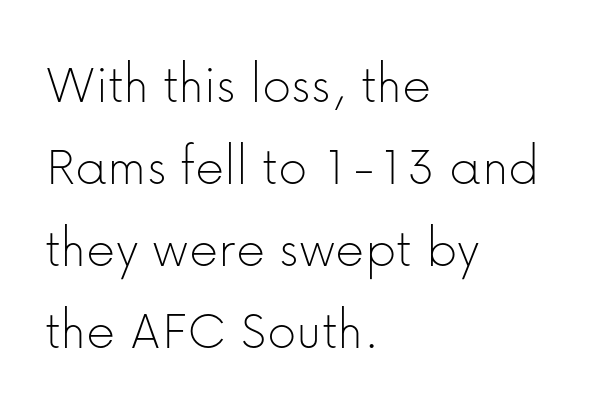
The image shows 57 px thin sans-serif type, upright; set left-aligned, normal line spacing (1.44x), normal letter spacing, not underlined; low stroke contrast and a medium x-height.
